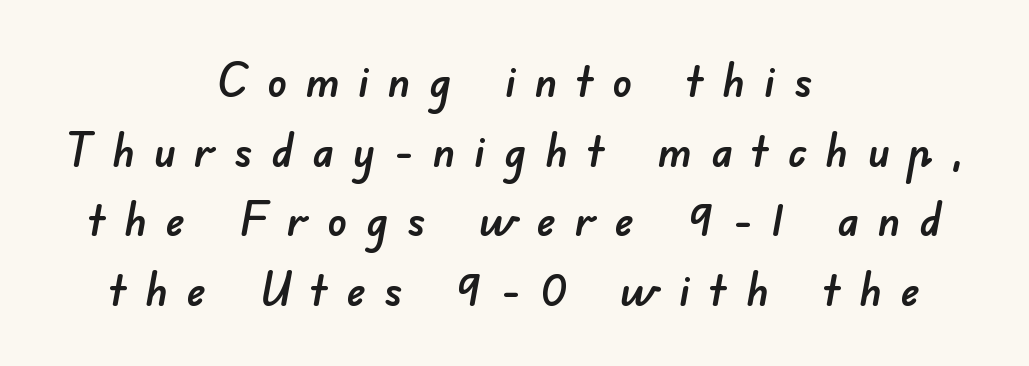
{"serif": "no", "width": "normal", "stroke_contrast": "low", "x_height": "small", "monospaced": "no", "underline": "no", "align": "center", "line_spacing": "normal", "line_spacing_ratio": 1.45, "letter_spacing": "wide", "letter_spacing_em": 0.39, "glyph_px": 48}
